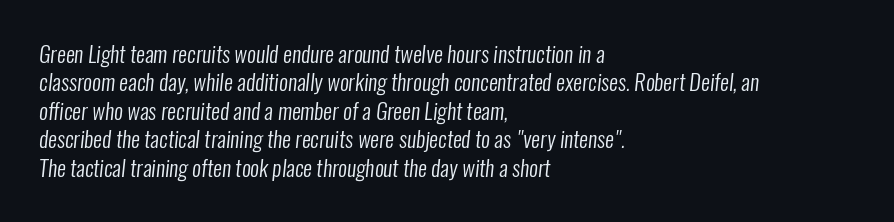
{"bold": "no", "underline": "no", "align": "left", "line_spacing": "normal", "line_spacing_ratio": 1.29, "letter_spacing": "normal", "letter_spacing_em": 0.0, "glyph_px": 22}
